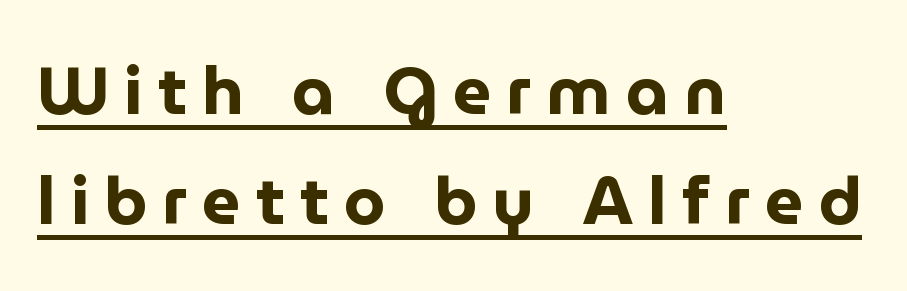
{"serif": "no", "italic": "no", "bold": "yes", "weight": "bold", "width": "normal", "stroke_contrast": "low", "x_height": "medium", "monospaced": "no", "underline": "yes", "align": "left", "line_spacing": "normal", "line_spacing_ratio": 1.64, "letter_spacing": "wide", "letter_spacing_em": 0.23, "glyph_px": 67}
